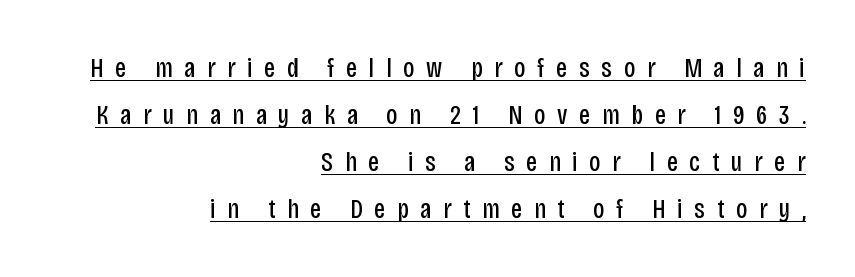
The image shows 28 px regular-weight, condensed sans-serif type, upright; set right-aligned, normal line spacing (1.68x), unusually wide letter spacing (+0.42 em), underlined; low stroke contrast and a large x-height.
